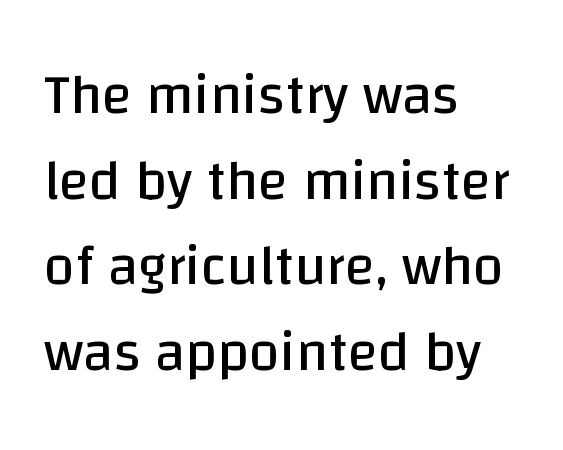
The image shows 56 px regular-weight sans-serif type, upright; set left-aligned, normal line spacing (1.53x), normal letter spacing, not underlined; low stroke contrast and a large x-height.
